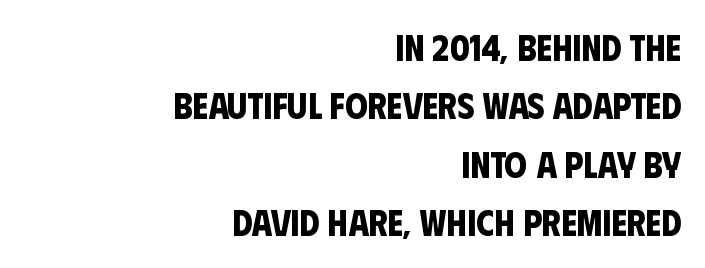
Just letters on the line, the space beneath them empty. Typesetter's note: full bold, strokes at maximum text heaviness. Rows of type keep a routine distance in the vertical direction. The typeface chosen for these lines omits serifs. The rag falls on the left side of this text block. This sample has the flowing, uneven cadence of proportional lettering.
